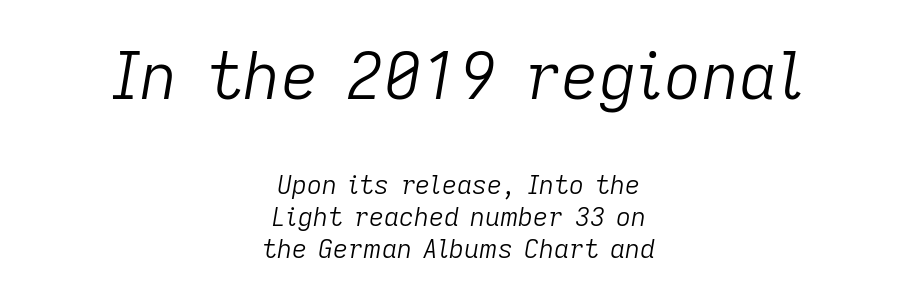
{"italic": "yes", "lean": "right", "slant_degrees": 9, "bold": "no", "weight": "light", "width": "normal", "stroke_contrast": "low", "x_height": "medium", "monospaced": "no", "underline": "no", "align": "center", "line_spacing_ratio": 1.24, "letter_spacing": "normal", "letter_spacing_em": 0.0, "larger_block": "first", "size_ratio": 2.5, "glyph_px": 65}
